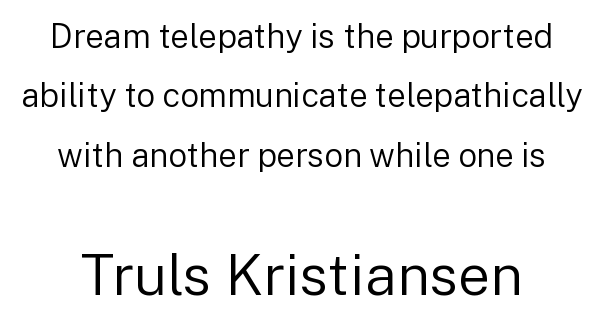
Posture: vertical. Look at the bottom of the vertical strokes: they stop flat, with no serifs. A light-to-regular cut is what we see here. Descenders hang freely into open space. Varying glyph widths throughout — classic text-font behaviour. In terms of letterspacing, this is plain default setting.
